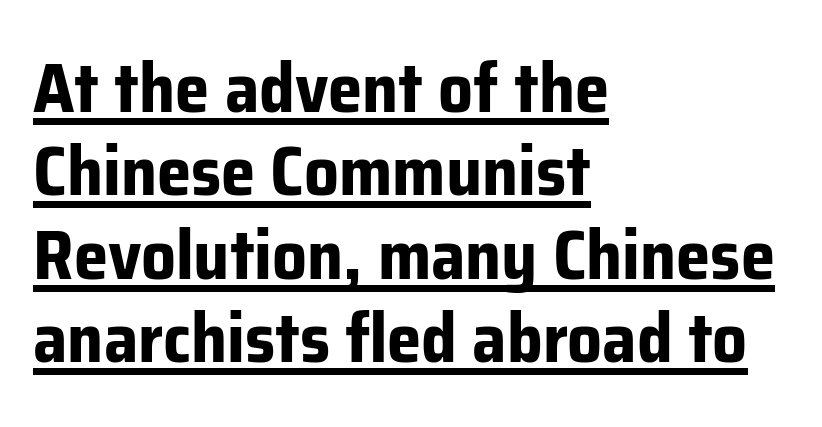
Q: Is the text bold? A: Yes.
Q: Is the text italic (slanted)? A: No, it is upright.
Q: Is the typeface a serif or a sans-serif typeface? A: Sans-serif.
Q: Is the text underlined? A: Yes.
Q: How is the paragraph aligned? A: Left-aligned.
Q: Is the spacing between letters normal or unusually wide? A: Normal.
Q: Width (condensed, normal, or wide)? A: Normal.
Q: Stroke contrast? A: Low.
Q: x-height? A: Medium.
Q: Monospaced? A: No.
